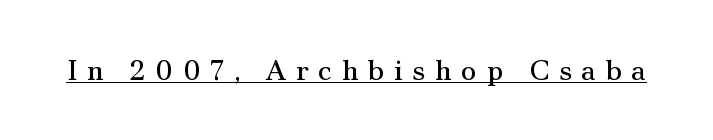
The image shows 29 px regular-weight serif type, upright; set unusually wide letter spacing (+0.33 em), underlined; medium stroke contrast and a small x-height.
